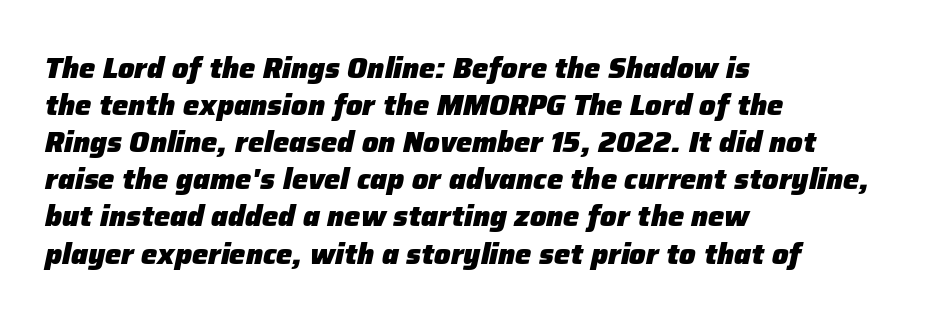
{"italic": "yes", "lean": "right", "slant_degrees": 12, "bold": "yes", "weight": "heavy", "width": "normal", "stroke_contrast": "low", "x_height": "medium", "monospaced": "no", "underline": "no", "align": "left", "line_spacing": "normal", "line_spacing_ratio": 1.28, "letter_spacing": "normal", "letter_spacing_em": 0.0, "glyph_px": 29}
